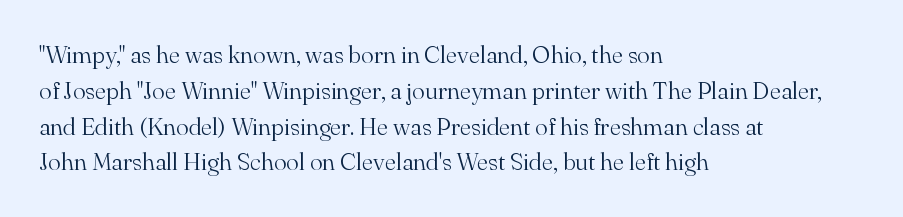
Q: Is the text bold? A: No.
Q: Is the text italic (slanted)? A: No, it is upright.
Q: Is the text underlined? A: No.
Q: How is the paragraph aligned? A: Left-aligned.
Q: Is the spacing between letters normal or unusually wide? A: Normal.
Q: Is the spacing between lines tight, normal or loose? A: Normal.
